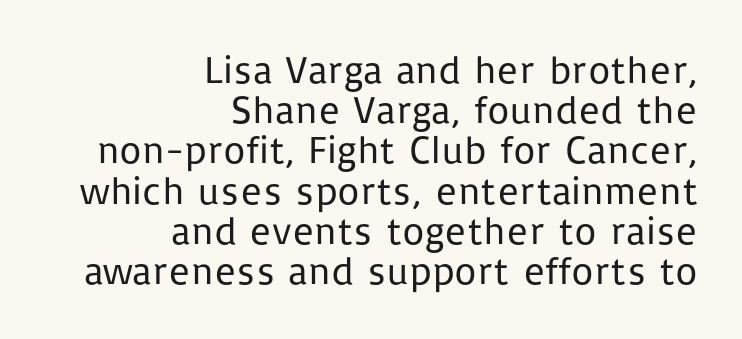
This is the regular roman posture of the typeface. Which margin do the lines hug? The right one — the left edge is uneven. Each letter keeps its own natural width here, so spacing adapts to shape. Inter-character spacing is left at the font's built-in metrics. Note: no serifs on the glyphs. Counters stay open thanks to moderate or lighter strokes.
